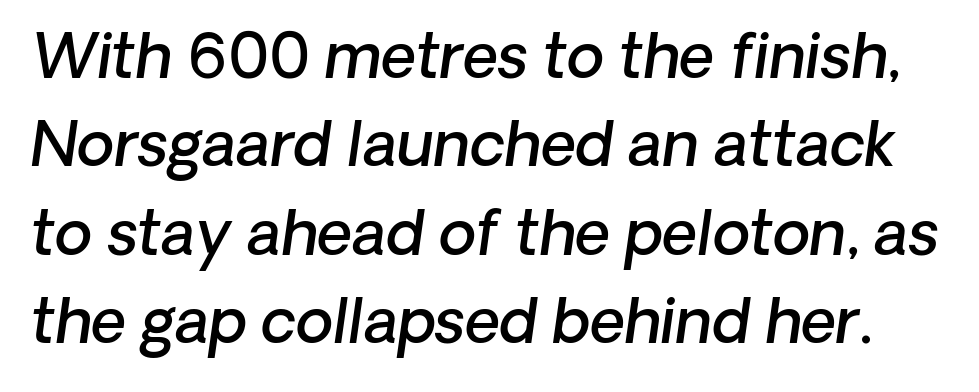
Each row of text sits above clean, open space. This sample has the flowing, uneven cadence of proportional lettering. The rendering keeps characters at their native spacing. The font's italic variant was chosen for this text. I'd describe the lettering as semibold — firm but not a full bold.
